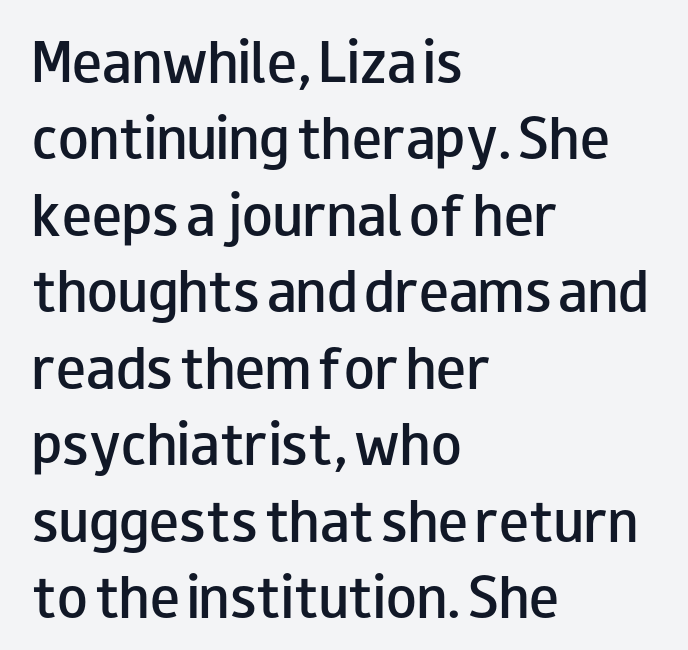
{"serif": "no", "italic": "no", "bold": "semi", "weight": "semibold", "width": "wide", "stroke_contrast": "low", "x_height": "small", "monospaced": "no", "underline": "no", "align": "left", "line_spacing": "normal", "line_spacing_ratio": 1.53, "letter_spacing": "normal", "letter_spacing_em": 0.0, "glyph_px": 50}
